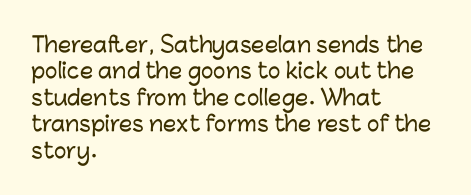
The image shows 21 px text type, upright; set left-aligned, normal line spacing (1.26x), normal letter spacing, not underlined.
